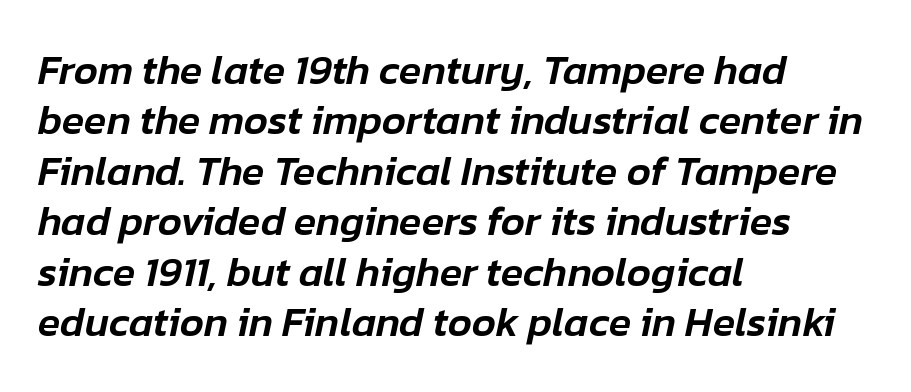
The image shows 41 px text type, italic (leaning right); set left-aligned, line spacing 1.23x, normal letter spacing, not underlined; low stroke contrast and a medium x-height.
